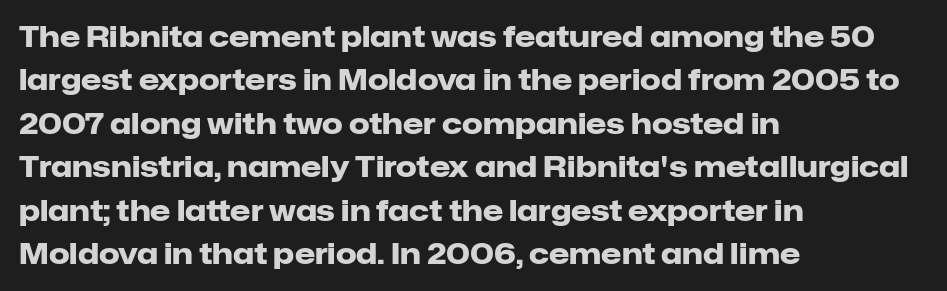
Q: Is the text bold? A: Yes.
Q: Is the text italic (slanted)? A: No, it is upright.
Q: Is the typeface a serif or a sans-serif typeface? A: Sans-serif.
Q: Is the text underlined? A: No.
Q: How is the paragraph aligned? A: Left-aligned.
Q: Is the spacing between letters normal or unusually wide? A: Normal.
Q: Is the spacing between lines tight, normal or loose? A: Normal.
Q: Width (condensed, normal, or wide)? A: Normal.
Q: Stroke contrast? A: Low.
Q: x-height? A: Medium.
Q: Monospaced? A: No.
